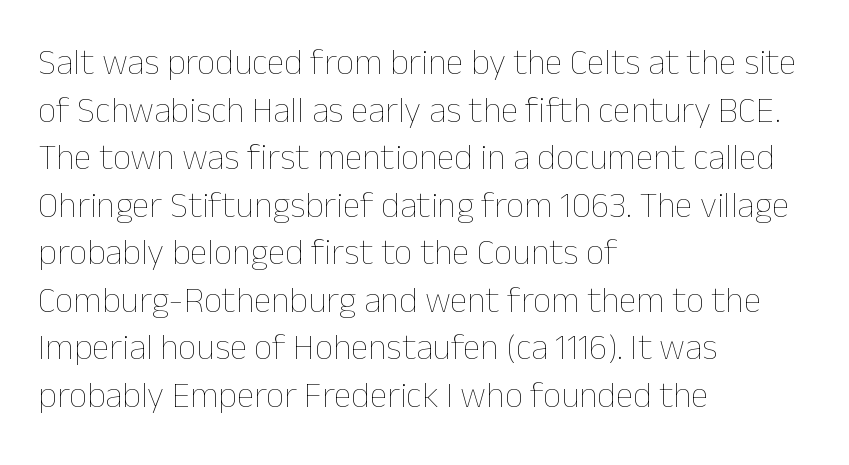
The image shows 36 px thin type, upright; set left-aligned, normal line spacing (1.32x), normal letter spacing, not underlined; low stroke contrast and a medium x-height.
